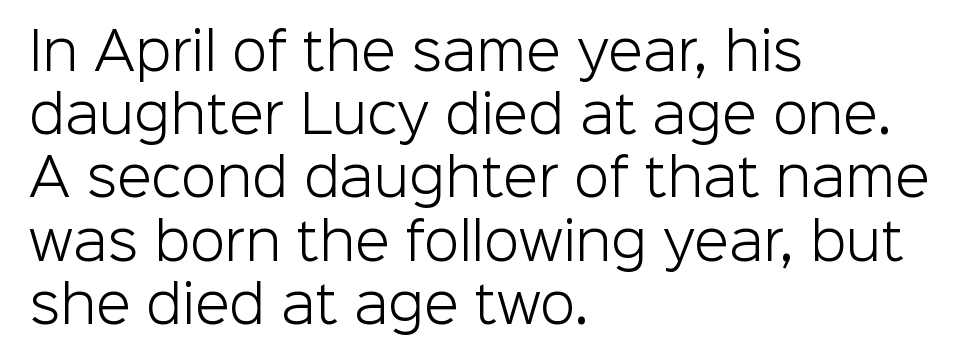
{"serif": "no", "italic": "no", "bold": "no", "weight": "light", "width": "normal", "stroke_contrast": "low", "x_height": "medium", "monospaced": "no", "underline": "no", "align": "left", "line_spacing_ratio": 1.24, "letter_spacing": "normal", "letter_spacing_em": 0.0, "glyph_px": 51}
